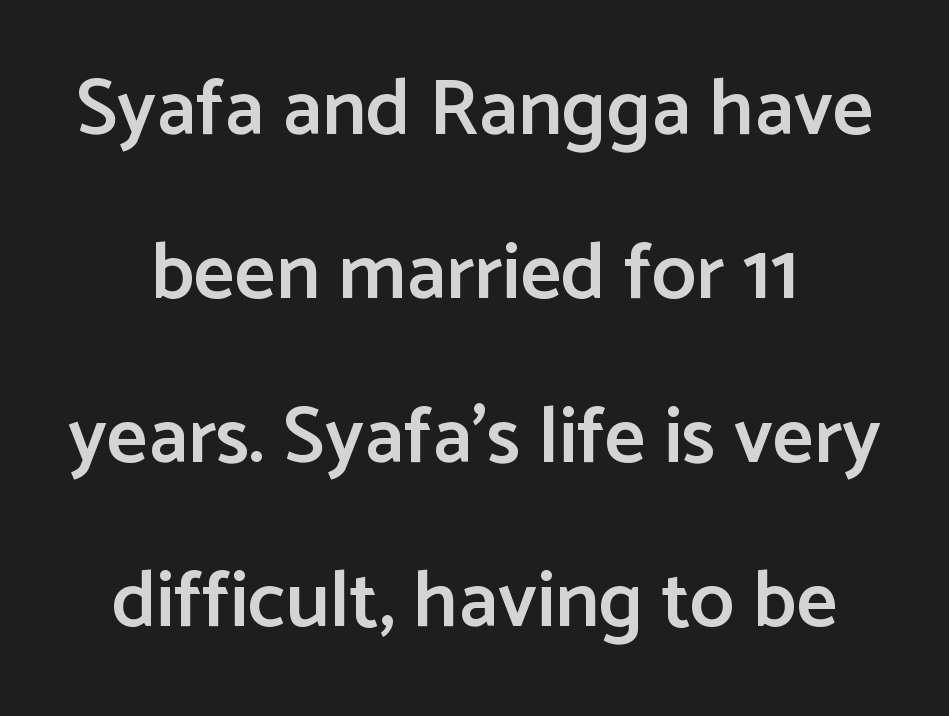
Q: Is the text bold? A: Semi-bold.
Q: Is the text italic (slanted)? A: No, it is upright.
Q: Is the typeface a serif or a sans-serif typeface? A: Sans-serif.
Q: Is the text underlined? A: No.
Q: How is the paragraph aligned? A: Centered.
Q: Is the spacing between letters normal or unusually wide? A: Normal.
Q: Is the spacing between lines tight, normal or loose? A: Loose.
Q: Width (condensed, normal, or wide)? A: Normal.
Q: Stroke contrast? A: Low.
Q: x-height? A: Medium.
Q: Monospaced? A: No.
